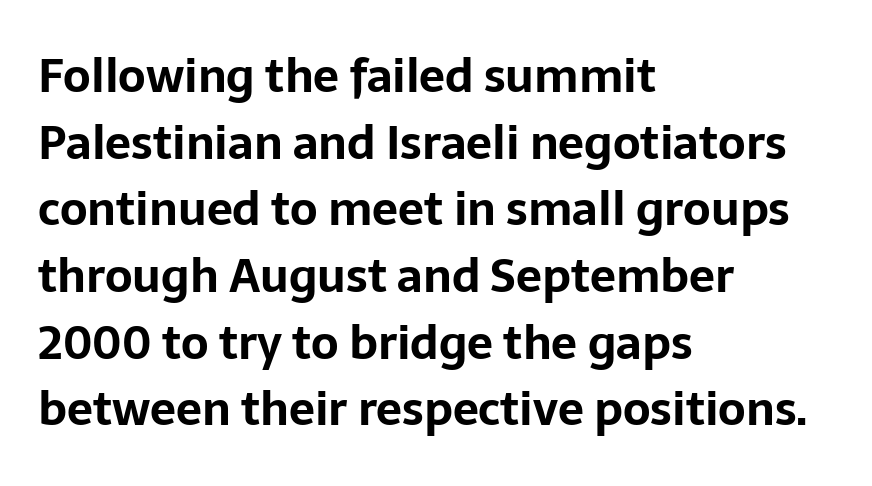
What's the leading like? Ordinary, nothing unusual. You can tell it's not italic because the verticals are truly vertical. Teacher's note: observe the even left margin — that is flush-left alignment. A bare baseline throughout the passage. Notice how thick the strokes are: this is what a full bold looks like.
